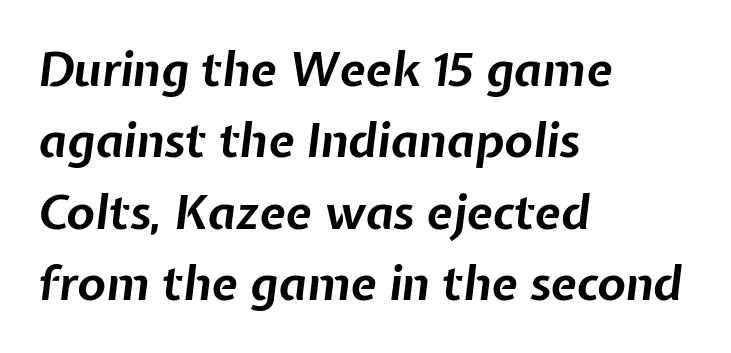
The image shows 47 px bold type, italic (leaning right); set left-aligned, normal line spacing (1.52x), normal letter spacing, not underlined; low stroke contrast and a medium x-height.
